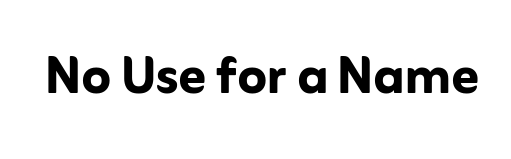
{"serif": "no", "italic": "no", "bold": "yes", "weight": "semibold", "width": "normal", "stroke_contrast": "low", "x_height": "medium", "monospaced": "no", "underline": "no", "letter_spacing": "normal", "letter_spacing_em": 0.0, "glyph_px": 67}
